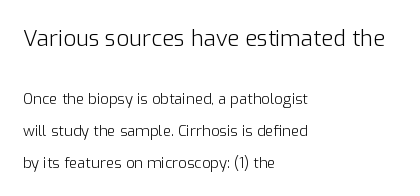
The image shows 22 px text type, upright; set left-aligned, loose line spacing (2.14x), normal letter spacing, not underlined; the first (top) block is 1.47x larger.
